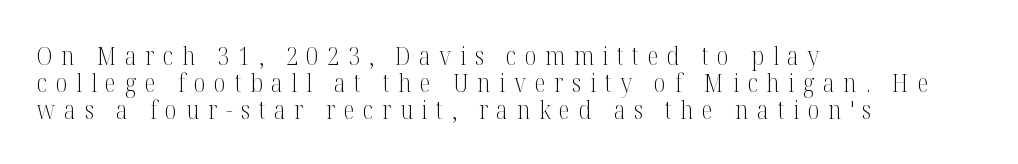
Spacing between characters has been opened up far beyond the box default. On a weight scale, this lands at 450 or below. The typesetter chose a ragged-right arrangement here. Rows of type sit shoulder to shoulder in the vertical direction. This is the regular roman posture of the typeface.
